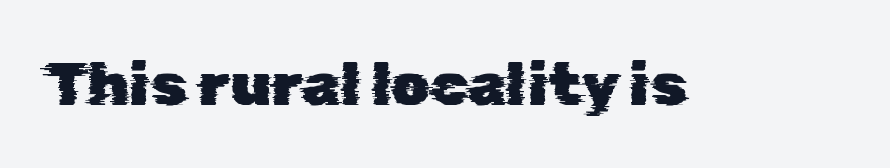
Q: Is the typeface a serif or a sans-serif typeface? A: Sans-serif.
Q: Is the text underlined? A: No.
Q: Is the spacing between letters normal or unusually wide? A: Normal.
Q: Width (condensed, normal, or wide)? A: Normal.
Q: Stroke contrast? A: Low.
Q: x-height? A: Medium.
Q: Monospaced? A: No.
